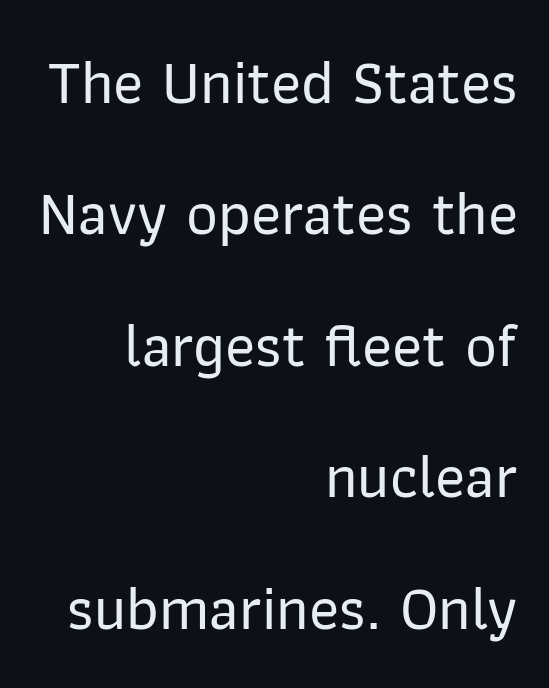
The image shows 62 px sans-serif type, upright; set right-aligned, loose line spacing (2.12x), normal letter spacing, not underlined; low stroke contrast and a medium x-height.
